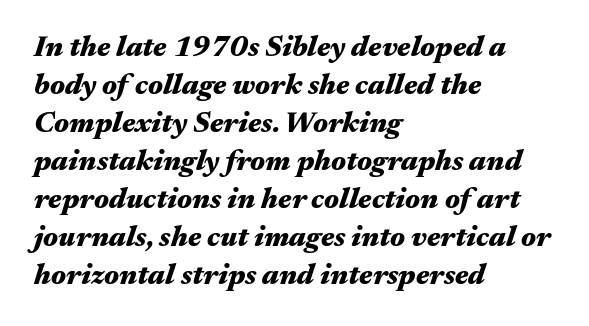
{"italic": "yes", "lean": "right", "slant_degrees": 17, "bold": "yes", "weight": "heavy", "width": "wide", "stroke_contrast": "medium", "x_height": "medium", "monospaced": "no", "underline": "no", "align": "left", "line_spacing": "normal", "line_spacing_ratio": 1.31, "letter_spacing": "normal", "letter_spacing_em": 0.0, "glyph_px": 29}
